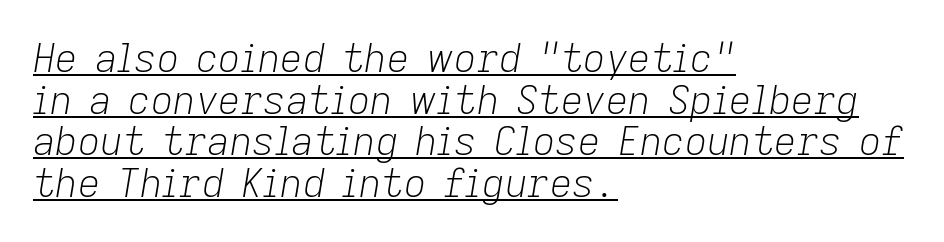
Q: Is the text bold? A: No.
Q: Is the text italic (slanted)? A: Yes, it leans right by about 9 degrees.
Q: Is the text underlined? A: Yes.
Q: How is the paragraph aligned? A: Left-aligned.
Q: Is the spacing between letters normal or unusually wide? A: Normal.
Q: Is the spacing between lines tight, normal or loose? A: Tight.
Q: Width (condensed, normal, or wide)? A: Normal.
Q: Stroke contrast? A: Low.
Q: x-height? A: Medium.
Q: Monospaced? A: No.
